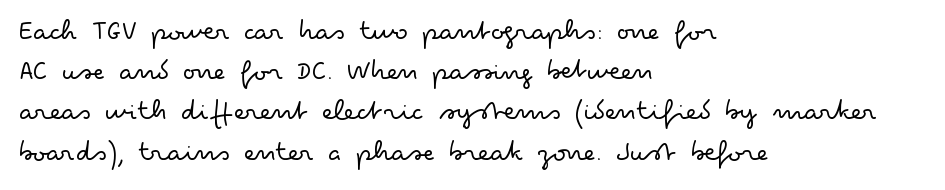
{"serif": "no", "italic": "no", "bold": "no", "weight": "light", "width": "wide", "stroke_contrast": "low", "x_height": "small", "monospaced": "no", "underline": "no", "align": "left", "line_spacing": "normal", "line_spacing_ratio": 1.34, "letter_spacing": "normal", "letter_spacing_em": 0.0, "glyph_px": 30}
